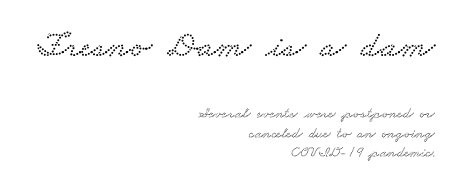
The image shows 37 px wide serif type; set right-aligned, normal line spacing (1.29x), normal letter spacing, not underlined; the first (top) block is 2.47x larger; low stroke contrast and a small x-height.
